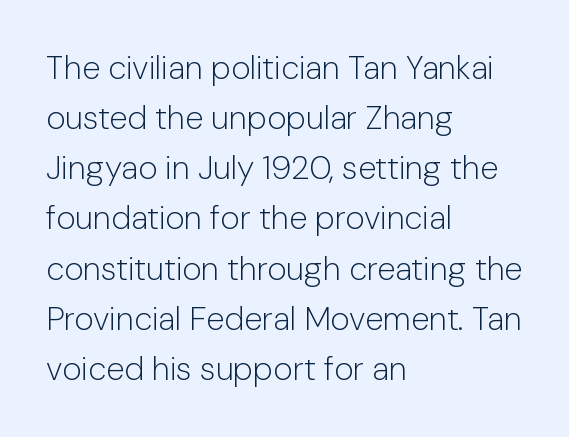
The image shows 33 px light sans-serif type, upright; set left-aligned, normal line spacing (1.52x), normal letter spacing, not underlined; low stroke contrast and a medium x-height.
